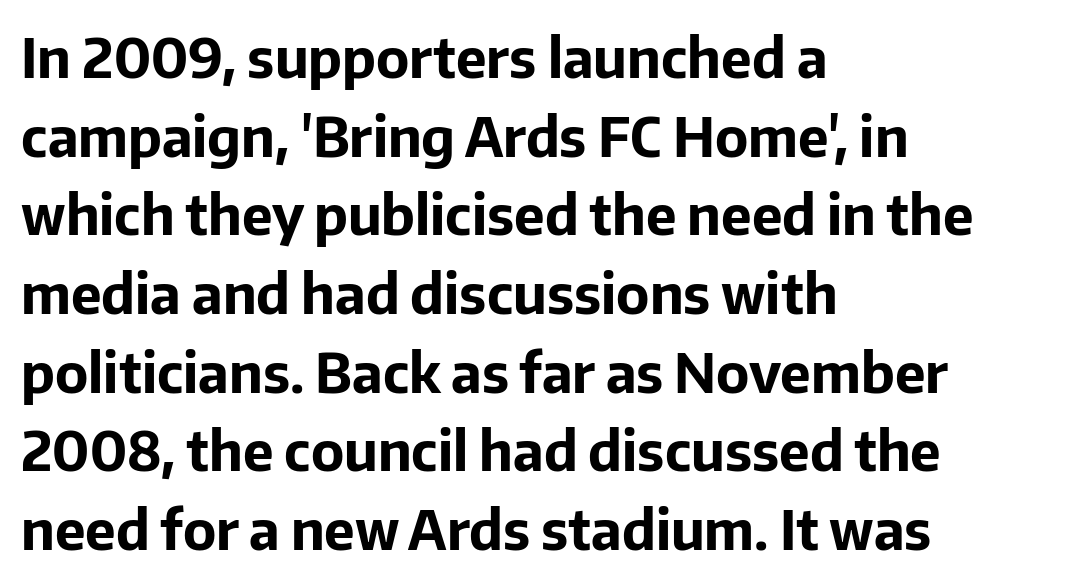
Q: Is the text bold? A: Yes.
Q: Is the text italic (slanted)? A: No, it is upright.
Q: Is the typeface a serif or a sans-serif typeface? A: Sans-serif.
Q: Is the text underlined? A: No.
Q: How is the paragraph aligned? A: Left-aligned.
Q: Is the spacing between letters normal or unusually wide? A: Normal.
Q: Is the spacing between lines tight, normal or loose? A: Normal.
Q: Width (condensed, normal, or wide)? A: Normal.
Q: Stroke contrast? A: Low.
Q: x-height? A: Medium.
Q: Monospaced? A: No.
